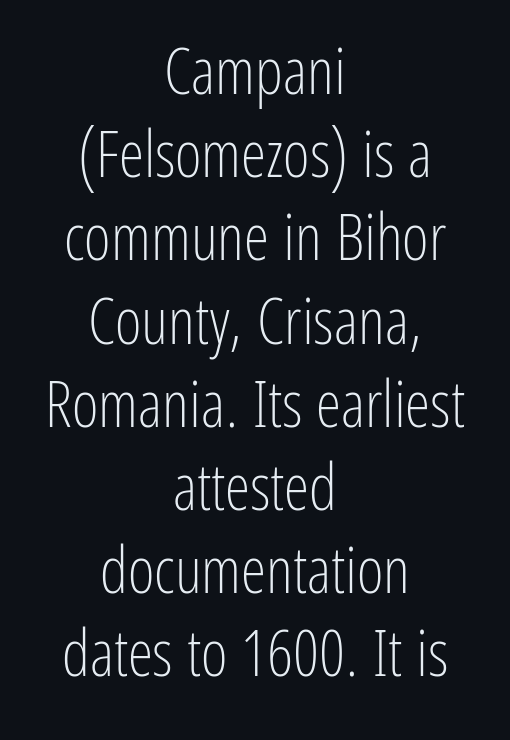
Q: Is the text bold? A: No.
Q: Is the text italic (slanted)? A: No, it is upright.
Q: Is the typeface a serif or a sans-serif typeface? A: Sans-serif.
Q: Is the text underlined? A: No.
Q: How is the paragraph aligned? A: Centered.
Q: Is the spacing between letters normal or unusually wide? A: Normal.
Q: Is the spacing between lines tight, normal or loose? A: Normal.
Q: Width (condensed, normal, or wide)? A: Condensed.
Q: Stroke contrast? A: Low.
Q: x-height? A: Medium.
Q: Monospaced? A: No.
